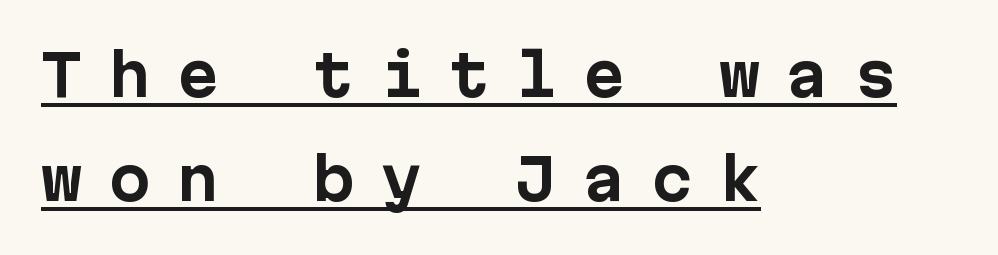
The face used here is a sans, in the tradition of grotesques and geometrics. Fixed-width glyphs throughout — classic coding-font behaviour. Observe the wide spacing: letters keep a clear distance from each other. Stroke thickness is high; the sample reads as a true bold.
